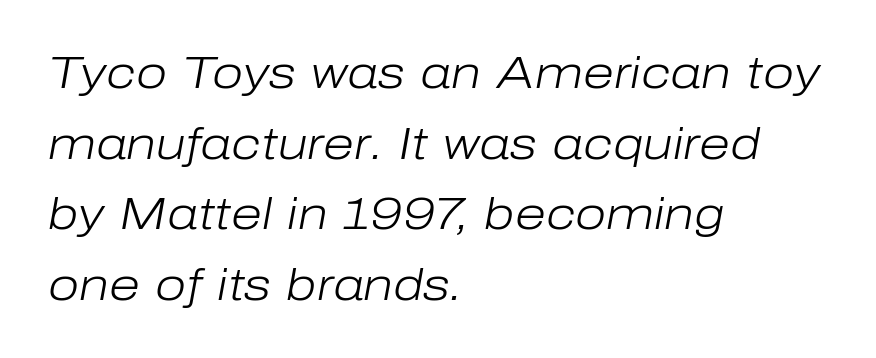
The image shows 45 px light type, italic (leaning right); set left-aligned, normal line spacing (1.57x), normal letter spacing, not underlined; low stroke contrast and a medium x-height.
